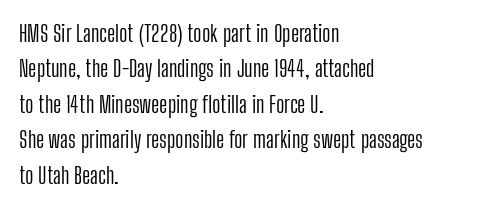
The face looks like a standard text weight, possibly lighter. Vertical strokes here are truly vertical. These lines keep a tight, regular rhythm from letter to letter. Leading matches the norm, producing a regular column. Left-aligned paragraph, ragged on the right. The space directly below the letters is spotless.
